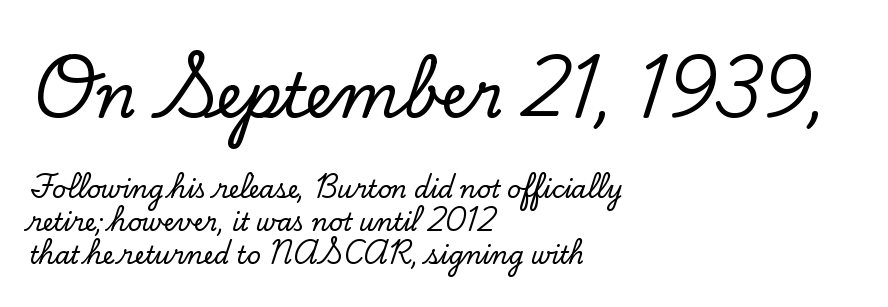
The image shows 61 px serif type; set left-aligned, normal line spacing (1.39x), normal letter spacing, not underlined; the first (top) block is 2.54x larger; low stroke contrast and a small x-height.
